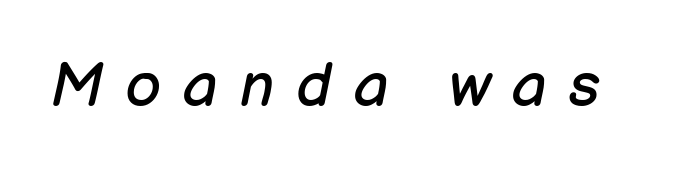
Any mark beneath the type? The region is blank. Think of a printed novel: that variable character pitch is what you see here. Compared with ordinary roman type, these characters are visibly tilted. Weight: in the light-to-regular range. Observe the wide spacing: letters keep a clear distance from each other.
